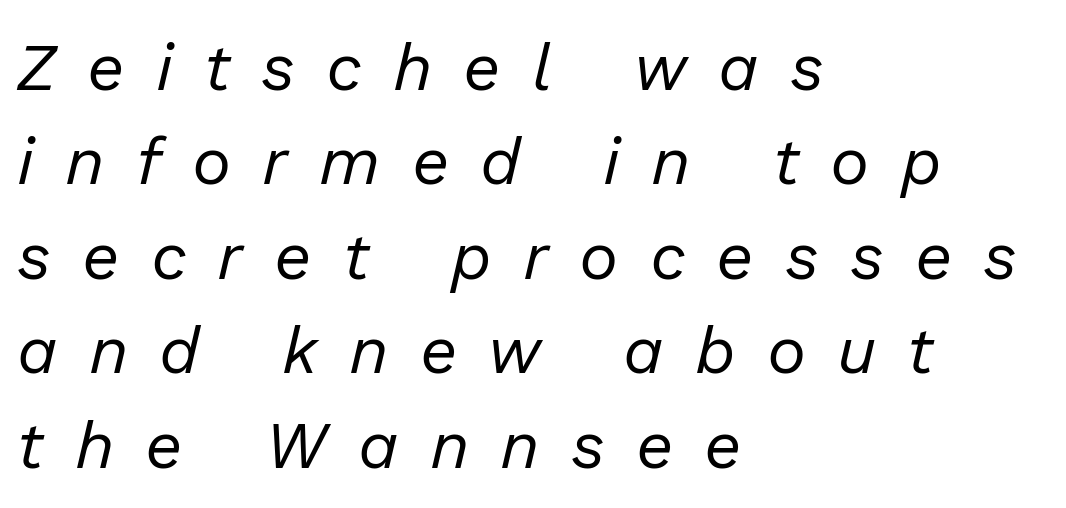
Q: Is the text bold? A: No.
Q: Is the text italic (slanted)? A: Yes, it leans right by about 13 degrees.
Q: Is the text underlined? A: No.
Q: How is the paragraph aligned? A: Left-aligned.
Q: Is the spacing between letters normal or unusually wide? A: Unusually wide.
Q: Is the spacing between lines tight, normal or loose? A: Normal.
Q: Width (condensed, normal, or wide)? A: Normal.
Q: Stroke contrast? A: Low.
Q: x-height? A: Medium.
Q: Monospaced? A: No.
